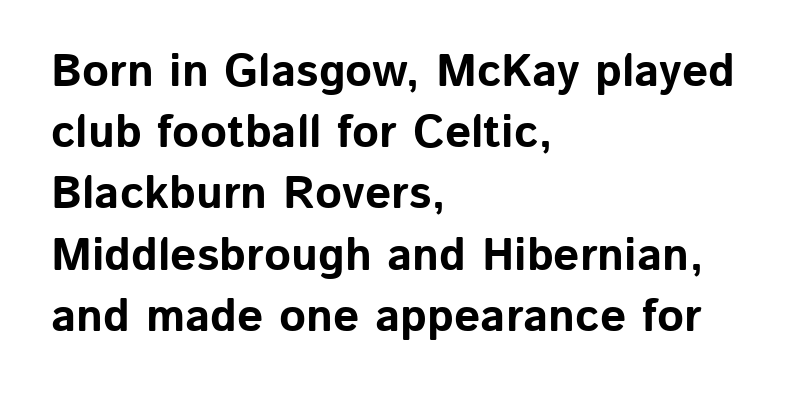
The image shows 46 px bold sans-serif type, upright; set left-aligned, normal line spacing (1.33x), normal letter spacing, not underlined; low stroke contrast and a medium x-height.
